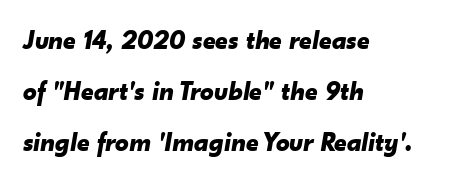
The image shows 27 px bold type, italic (leaning right); set left-aligned, line spacing 1.88x, normal letter spacing, not underlined.
